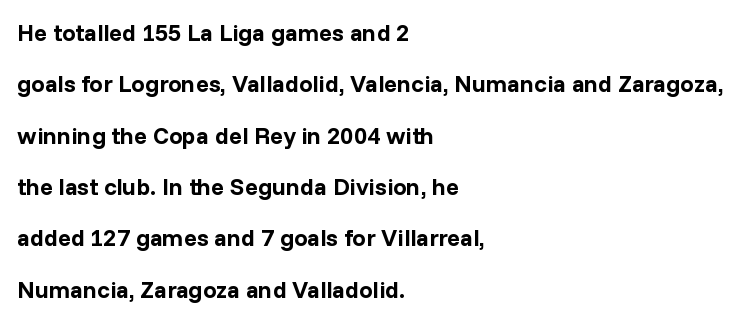
{"italic": "no", "bold": "yes", "underline": "no", "align": "left", "line_spacing": "loose", "line_spacing_ratio": 2.14, "letter_spacing": "normal", "letter_spacing_em": 0.0, "glyph_px": 24}
